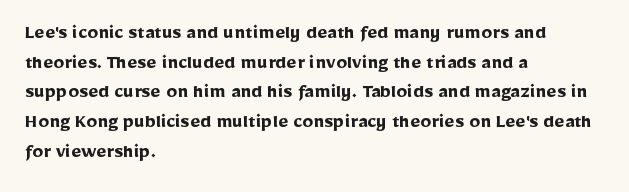
{"italic": "no", "bold": "yes", "underline": "no", "align": "left", "line_spacing": "normal", "line_spacing_ratio": 1.35, "letter_spacing": "normal", "letter_spacing_em": 0.0, "glyph_px": 22}
